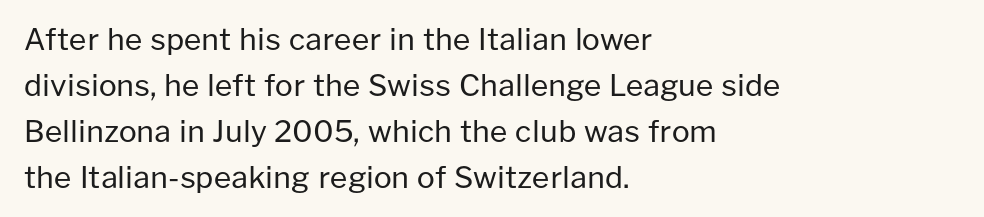
Q: Is the text bold? A: No.
Q: Is the text italic (slanted)? A: No, it is upright.
Q: Is the typeface a serif or a sans-serif typeface? A: Sans-serif.
Q: Is the text underlined? A: No.
Q: How is the paragraph aligned? A: Left-aligned.
Q: Is the spacing between letters normal or unusually wide? A: Normal.
Q: Is the spacing between lines tight, normal or loose? A: Normal.
Q: Width (condensed, normal, or wide)? A: Normal.
Q: Stroke contrast? A: Low.
Q: x-height? A: Medium.
Q: Monospaced? A: No.
